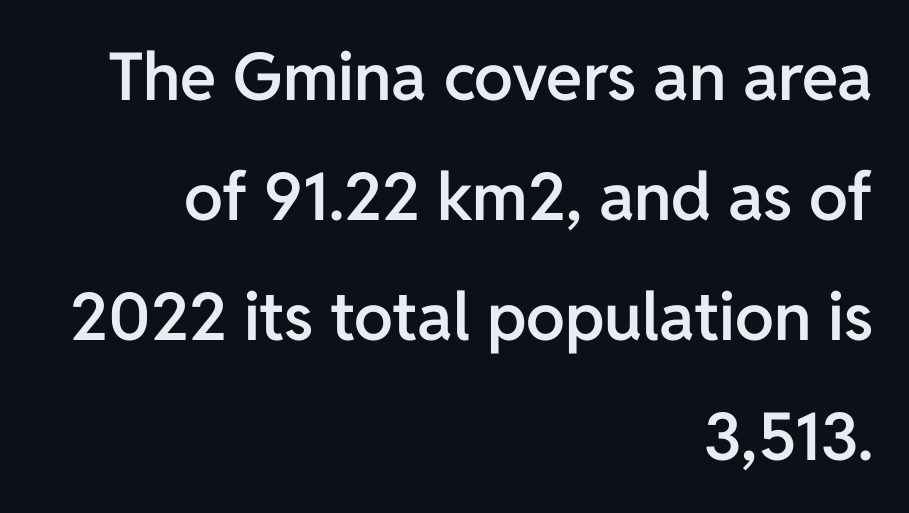
Does the copy run flush right? Yes — the right margin is perfectly even. Students, this is semibold: more ink than regular, less than bold. Words float on clear page, feet unadorned. Nothing sits at the stroke ends, so this counts as sans-serif. Style check: upright. Looks like regular typesetting: each glyph gets only the width it needs.
